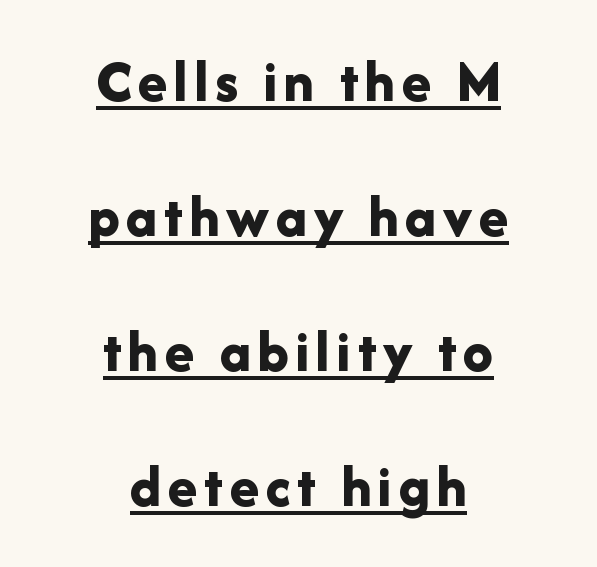
The image shows 60 px bold sans-serif type, upright; set centered, loose line spacing (2.25x), underlined; low stroke contrast and a medium x-height.
